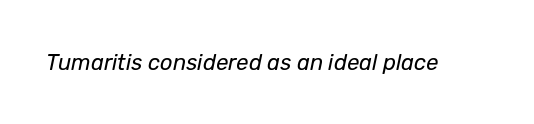
Q: Is the text bold? A: No.
Q: Is the text italic (slanted)? A: Yes, it leans right by about 12 degrees.
Q: Is the text underlined? A: No.
Q: Is the spacing between letters normal or unusually wide? A: Normal.
